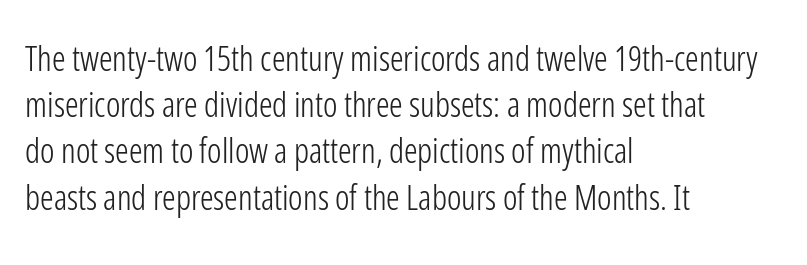
Q: Is the text bold? A: No.
Q: Is the text italic (slanted)? A: No, it is upright.
Q: Is the typeface a serif or a sans-serif typeface? A: Sans-serif.
Q: Is the text underlined? A: No.
Q: How is the paragraph aligned? A: Left-aligned.
Q: Is the spacing between letters normal or unusually wide? A: Normal.
Q: Is the spacing between lines tight, normal or loose? A: Normal.
Q: Width (condensed, normal, or wide)? A: Condensed.
Q: Stroke contrast? A: Low.
Q: x-height? A: Medium.
Q: Monospaced? A: No.
